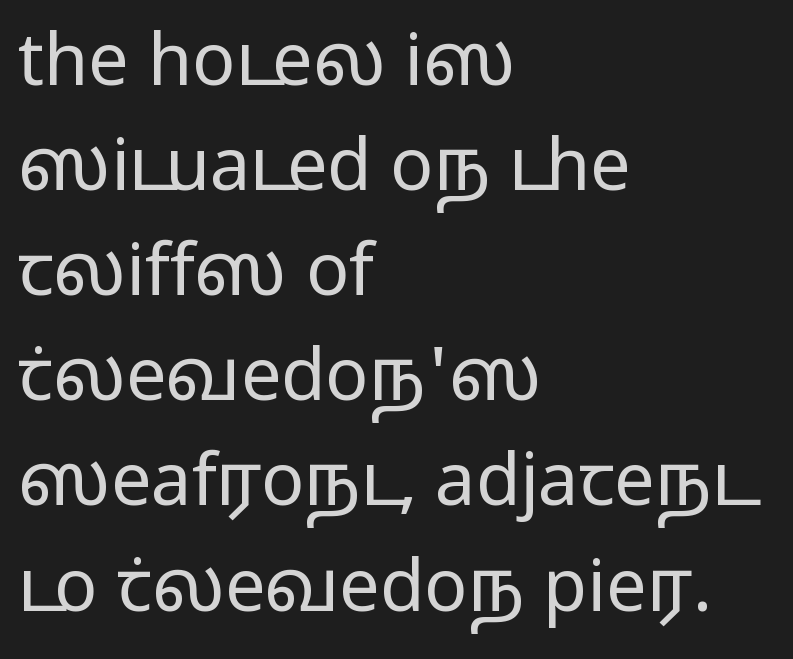
The image shows 72 px regular-weight, wide sans-serif type, upright; set left-aligned, normal line spacing (1.46x), normal letter spacing, not underlined; low stroke contrast and a medium x-height.
